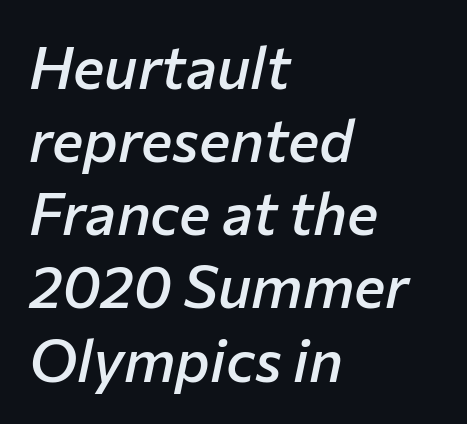
Q: Is the text bold? A: Semi-bold.
Q: Is the text italic (slanted)? A: Yes, it leans right by about 12 degrees.
Q: Is the text underlined? A: No.
Q: How is the paragraph aligned? A: Left-aligned.
Q: Is the spacing between letters normal or unusually wide? A: Normal.
Q: Width (condensed, normal, or wide)? A: Normal.
Q: Stroke contrast? A: Low.
Q: x-height? A: Medium.
Q: Monospaced? A: No.
